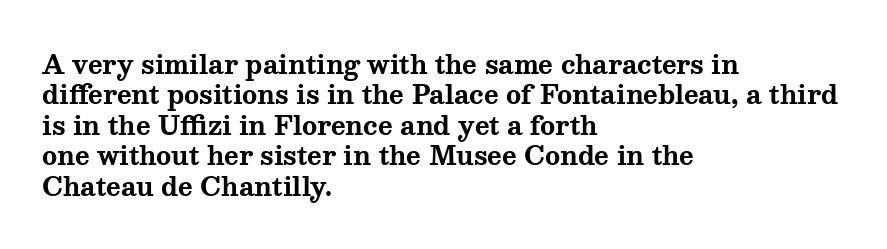
Q: Is the text bold? A: Yes.
Q: Is the text italic (slanted)? A: No, it is upright.
Q: Is the text underlined? A: No.
Q: How is the paragraph aligned? A: Left-aligned.
Q: Is the spacing between letters normal or unusually wide? A: Normal.
